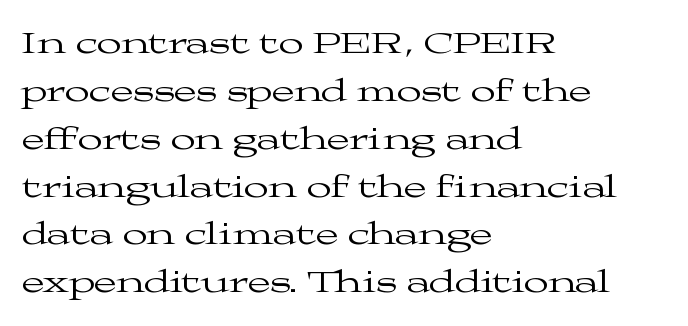
The image shows 33 px regular-weight, wide serif type, upright; set left-aligned, normal line spacing (1.45x), normal letter spacing, not underlined; medium stroke contrast and a medium x-height.
